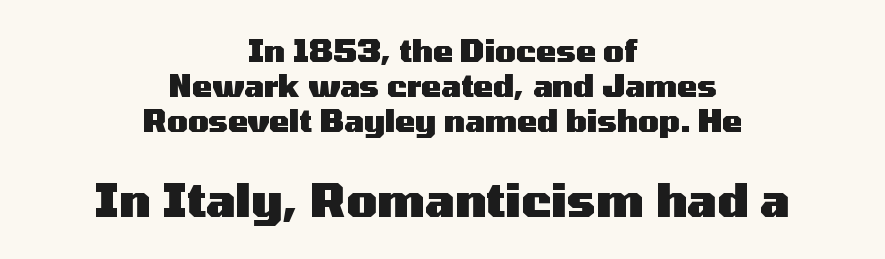
{"serif": "no", "italic": "no", "bold": "yes", "weight": "heavy", "width": "wide", "stroke_contrast": "medium", "x_height": "medium", "monospaced": "no", "underline": "no", "align": "center", "line_spacing_ratio": 1.16, "letter_spacing": "normal", "letter_spacing_em": 0.0, "larger_block": "second", "size_ratio": 1.5, "glyph_px": 45}
